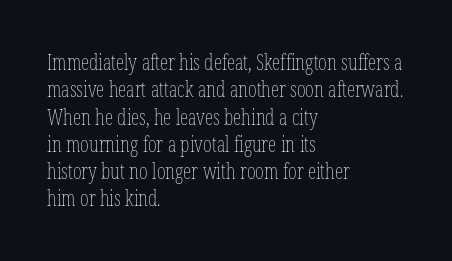
Reading down the block, your eye returns to a fixed left position each line. The weight tops out at a normal text grade. Interline gaps are of average width in this sample. The letters sit at their default tracking, neither squeezed nor spread.
